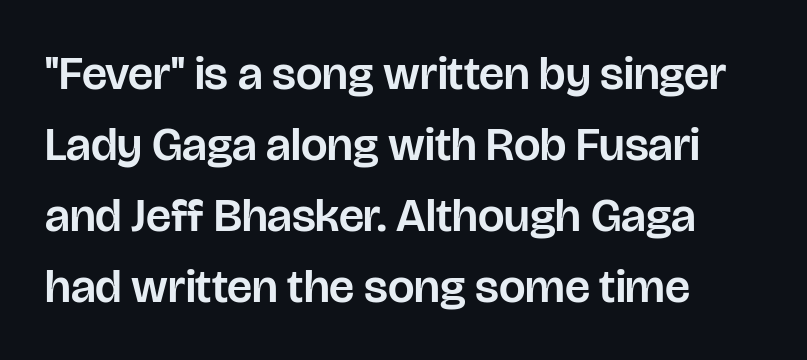
The image shows 47 px sans-serif type, upright; set left-aligned, normal line spacing (1.51x), normal letter spacing, not underlined; low stroke contrast and a large x-height.
